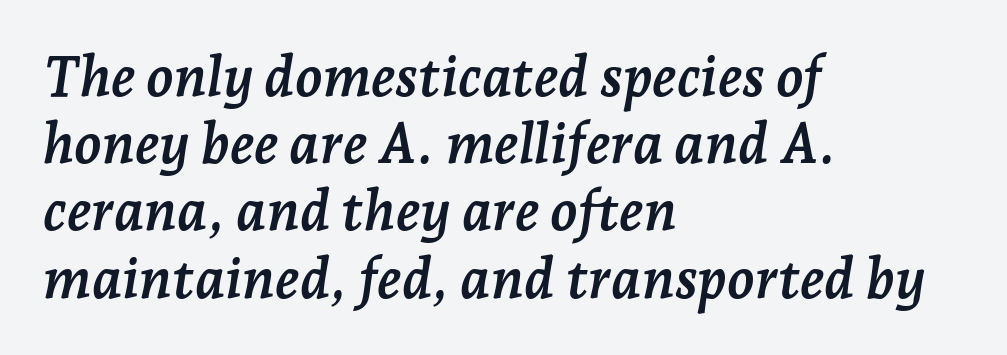
The image shows 56 px semibold serif type, italic (leaning right); set left-aligned, line spacing 1.2x, normal letter spacing, not underlined; low stroke contrast and a medium x-height.
